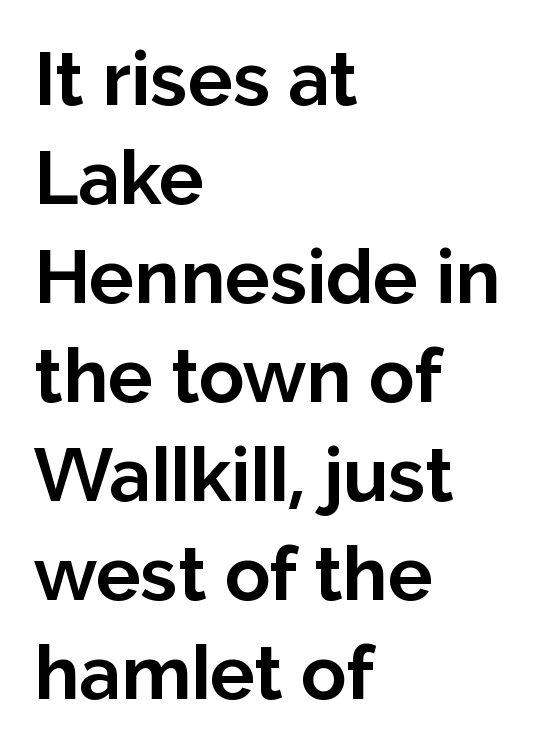
If you measured baseline to baseline, you'd find a middling distance. Character widths vary here, with narrow letters taking less room than wide ones. You can tell it's not italic because the verticals are truly vertical. The string is rendered with underlining switched off. The characters look thick and weighty, a clear bold. Reading down the block, your eye returns to a fixed left position each line.
